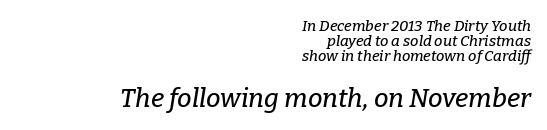
{"italic": "yes", "lean": "right", "slant_degrees": 9, "underline": "no", "align": "right", "line_spacing": "tight", "line_spacing_ratio": 1.0, "letter_spacing": "normal", "letter_spacing_em": 0.0, "larger_block": "second", "size_ratio": 1.73, "glyph_px": 26}
